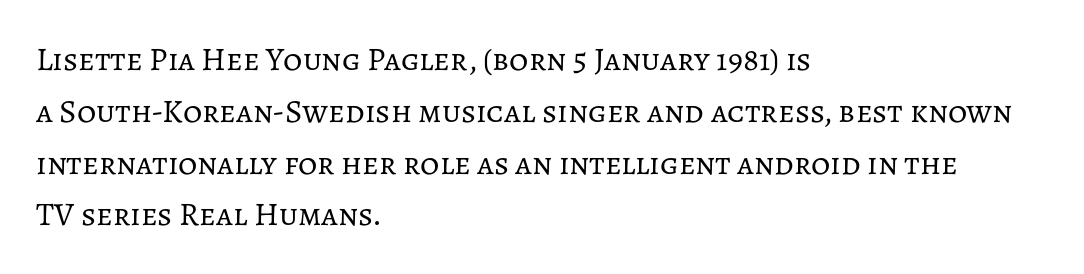
{"italic": "no", "bold": "no", "weight": "regular", "width": "normal", "stroke_contrast": "low", "x_height": "medium", "monospaced": "no", "underline": "no", "align": "left", "line_spacing": "normal", "line_spacing_ratio": 1.57, "letter_spacing": "normal", "letter_spacing_em": 0.0, "glyph_px": 33}
